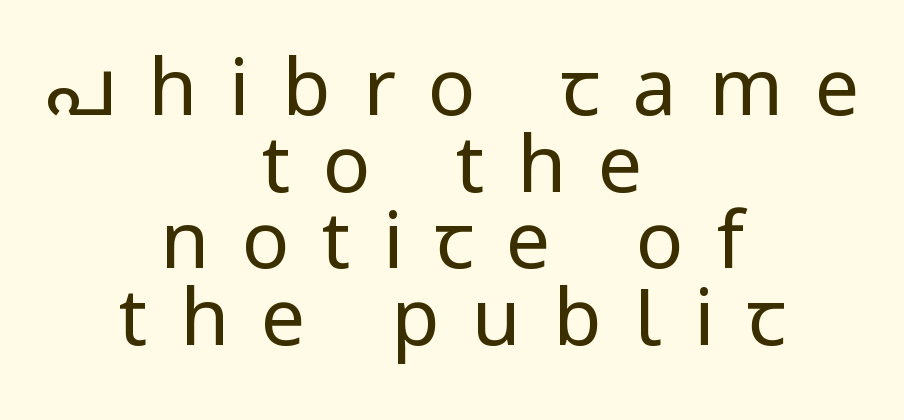
The image shows 79 px regular-weight sans-serif type, upright; set centered, tight line spacing (0.97x), unusually wide letter spacing (+0.41 em), not underlined; low stroke contrast and a medium x-height.
